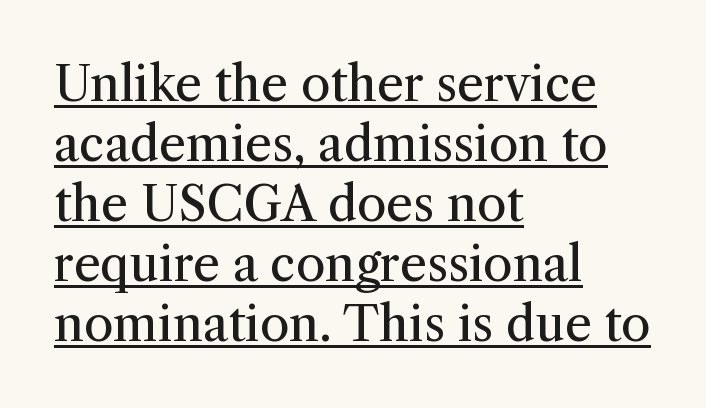
{"serif": "yes", "italic": "no", "bold": "no", "weight": "regular", "width": "normal", "stroke_contrast": "medium", "x_height": "medium", "monospaced": "no", "underline": "yes", "align": "left", "line_spacing": "normal", "line_spacing_ratio": 1.25, "letter_spacing": "normal", "letter_spacing_em": 0.0, "glyph_px": 48}
